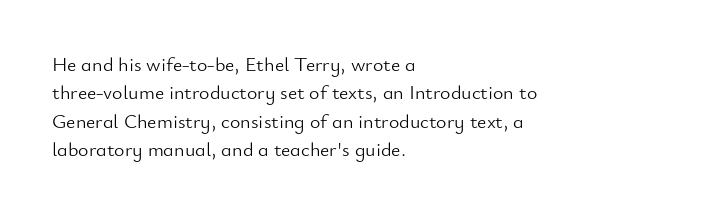
The image shows 20 px text type, upright; set left-aligned, normal line spacing (1.42x), normal letter spacing, not underlined.
